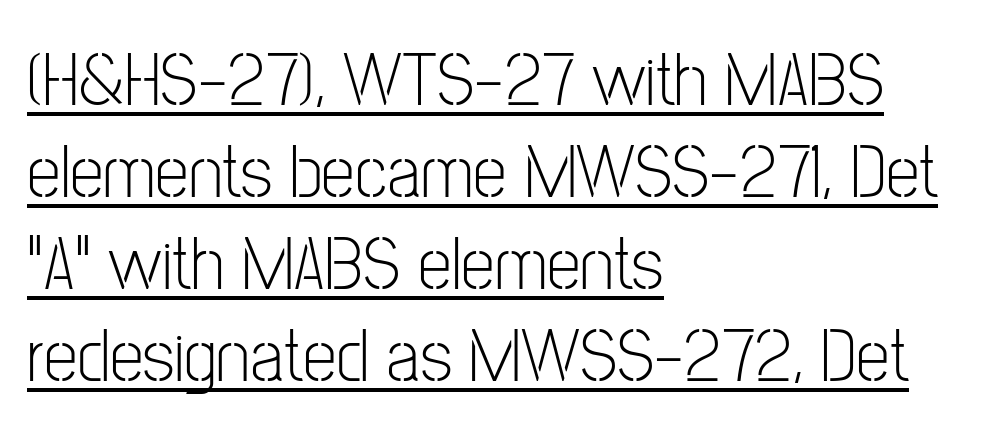
Q: Is the text bold? A: No.
Q: Is the text italic (slanted)? A: No, it is upright.
Q: Is the typeface a serif or a sans-serif typeface? A: Sans-serif.
Q: Is the text underlined? A: Yes.
Q: How is the paragraph aligned? A: Left-aligned.
Q: Is the spacing between letters normal or unusually wide? A: Normal.
Q: Width (condensed, normal, or wide)? A: Condensed.
Q: Stroke contrast? A: Low.
Q: x-height? A: Medium.
Q: Monospaced? A: No.
